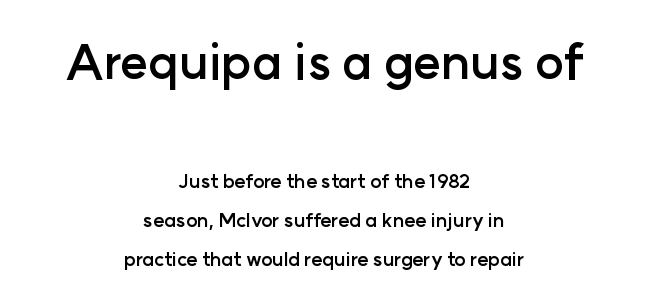
{"serif": "no", "italic": "no", "bold": "yes", "weight": "semibold", "width": "normal", "stroke_contrast": "low", "x_height": "medium", "monospaced": "no", "underline": "no", "align": "center", "line_spacing": "loose", "line_spacing_ratio": 2.07, "letter_spacing": "normal", "letter_spacing_em": 0.0, "larger_block": "first", "size_ratio": 2.53, "glyph_px": 48}
